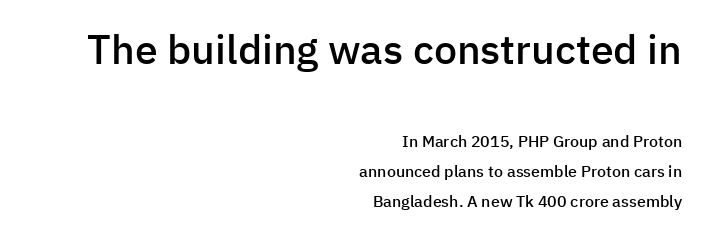
Q: Is the text bold? A: Semi-bold.
Q: Is the text italic (slanted)? A: No, it is upright.
Q: Is the typeface a serif or a sans-serif typeface? A: Sans-serif.
Q: Is the text underlined? A: No.
Q: How is the paragraph aligned? A: Right-aligned.
Q: Is the spacing between letters normal or unusually wide? A: Normal.
Q: Which block of text is set in a larger size, the first (top) or the second (bottom)? A: The first (top) one.
Q: Width (condensed, normal, or wide)? A: Normal.
Q: Stroke contrast? A: Low.
Q: x-height? A: Medium.
Q: Monospaced? A: No.
